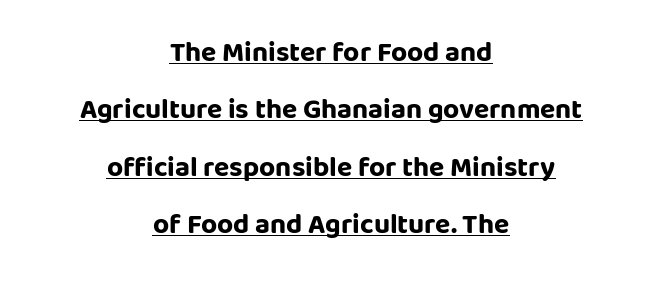
Inter-character spacing is left at the font's built-in metrics. Quick note: interline space is abundant. Think of a printed novel: that variable character pitch is what you see here. Emphasis is given by a line drawn under the lettering. Classification — sans serif.
